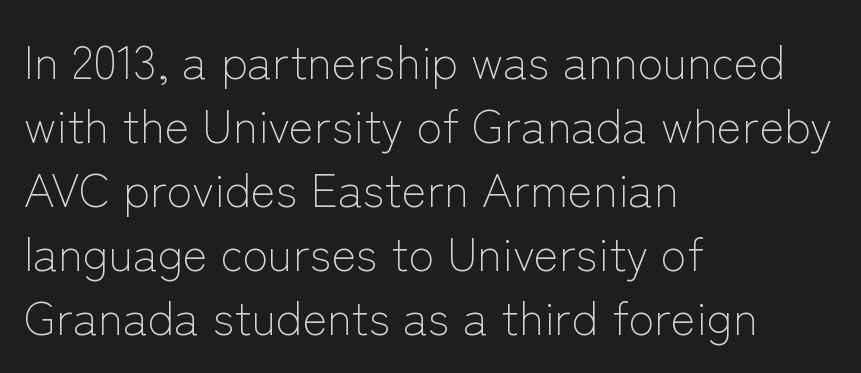
The passage shown is typed in a proportional face where columns would drift. The face used here is rendered with its standard letterfit. The baseline area is clear. The text was rendered using a sans face with plain stroke endings.
